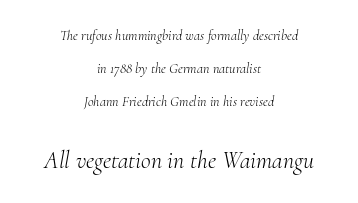
Q: Is the text bold? A: No.
Q: Is the text italic (slanted)? A: Yes, it leans right by about 10 degrees.
Q: Is the text underlined? A: No.
Q: How is the paragraph aligned? A: Centered.
Q: Is the spacing between letters normal or unusually wide? A: Normal.
Q: Is the spacing between lines tight, normal or loose? A: Loose.
Q: Which block of text is set in a larger size, the first (top) or the second (bottom)? A: The second (bottom) one.
